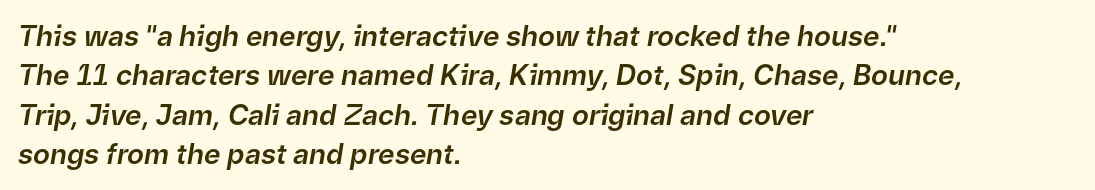
{"italic": "yes", "lean": "right", "slant_degrees": 9, "width": "normal", "stroke_contrast": "low", "x_height": "medium", "monospaced": "no", "underline": "no", "align": "left", "line_spacing": "normal", "line_spacing_ratio": 1.41, "letter_spacing": "normal", "letter_spacing_em": 0.0, "glyph_px": 28}
